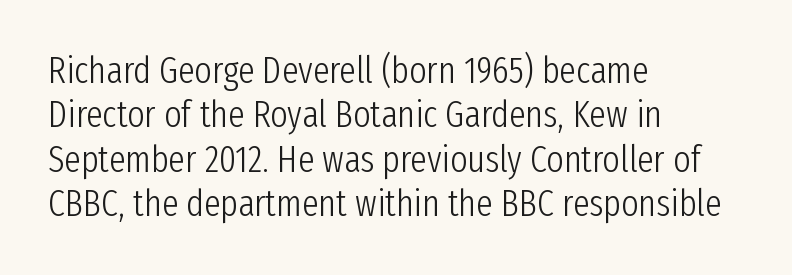
{"serif": "no", "italic": "no", "bold": "no", "weight": "light", "width": "condensed", "stroke_contrast": "low", "x_height": "medium", "monospaced": "no", "underline": "no", "align": "left", "line_spacing_ratio": 1.2, "letter_spacing": "normal", "letter_spacing_em": 0.0, "glyph_px": 37}
